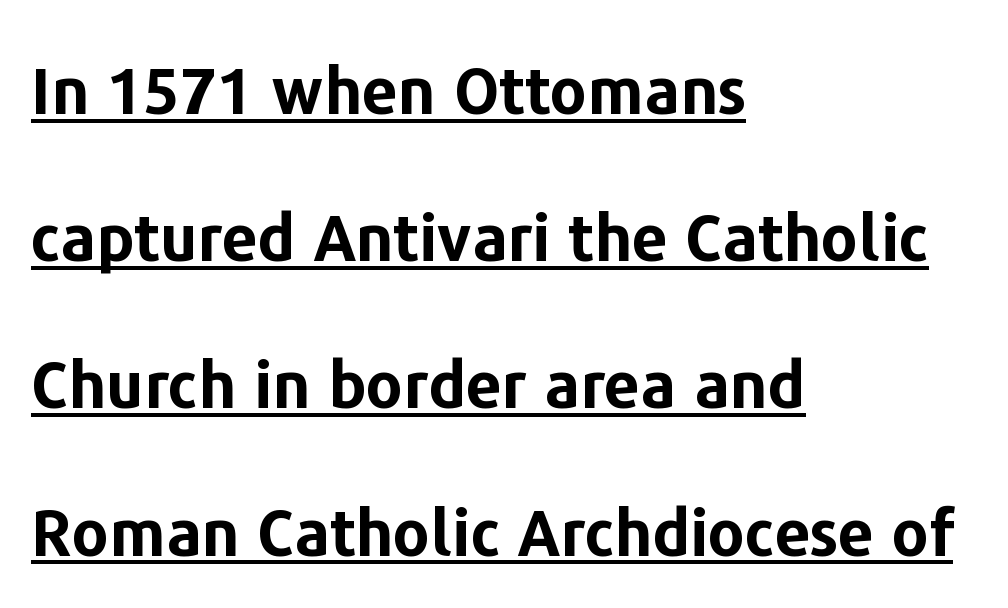
Q: Is the text bold? A: Yes.
Q: Is the text italic (slanted)? A: No, it is upright.
Q: Is the typeface a serif or a sans-serif typeface? A: Sans-serif.
Q: Is the text underlined? A: Yes.
Q: How is the paragraph aligned? A: Left-aligned.
Q: Is the spacing between letters normal or unusually wide? A: Normal.
Q: Is the spacing between lines tight, normal or loose? A: Loose.
Q: Width (condensed, normal, or wide)? A: Normal.
Q: Stroke contrast? A: Low.
Q: x-height? A: Medium.
Q: Monospaced? A: No.
